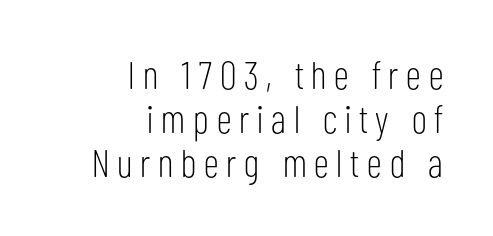
{"serif": "no", "italic": "no", "bold": "no", "weight": "light", "width": "condensed", "stroke_contrast": "low", "x_height": "medium", "monospaced": "no", "underline": "no", "align": "right", "line_spacing": "tight", "line_spacing_ratio": 1.13, "letter_spacing": "wide", "letter_spacing_em": 0.2, "glyph_px": 39}
